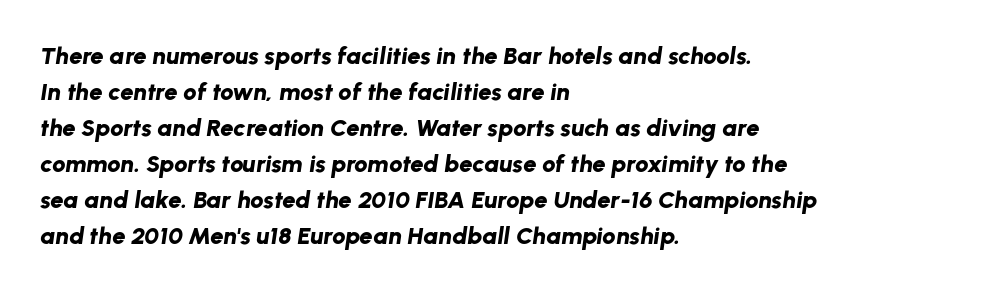
The image shows 24 px bold type, italic (leaning right); set left-aligned, normal line spacing (1.5x), normal letter spacing, not underlined.
